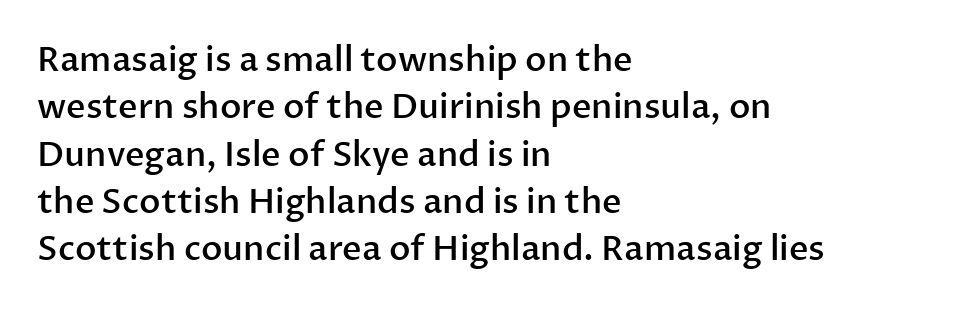
Q: Is the text bold? A: Semi-bold.
Q: Is the text italic (slanted)? A: No, it is upright.
Q: Is the typeface a serif or a sans-serif typeface? A: Sans-serif.
Q: Is the text underlined? A: No.
Q: How is the paragraph aligned? A: Left-aligned.
Q: Is the spacing between letters normal or unusually wide? A: Normal.
Q: Is the spacing between lines tight, normal or loose? A: Normal.
Q: Width (condensed, normal, or wide)? A: Normal.
Q: Stroke contrast? A: Low.
Q: x-height? A: Medium.
Q: Monospaced? A: No.
